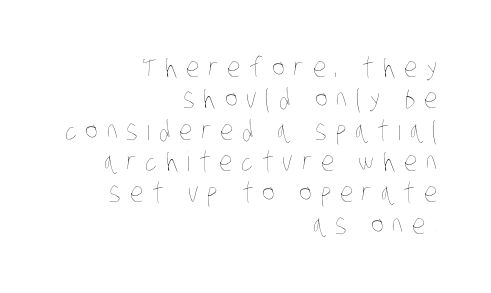
The image shows 27 px text type; set right-aligned, line spacing 1.16x, unusually wide letter spacing (+0.32 em), not underlined.
